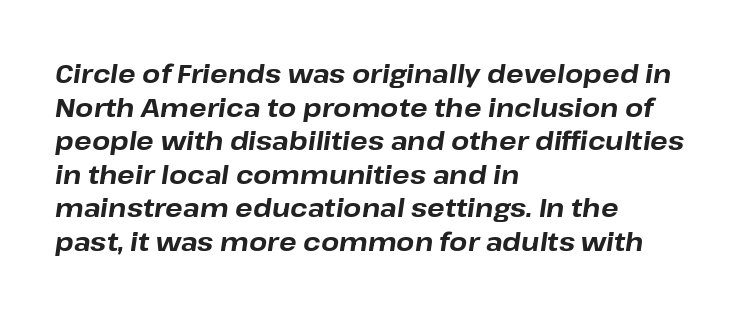
The image shows 26 px bold type, italic (leaning right); set left-aligned, normal line spacing (1.29x), normal letter spacing, not underlined.
